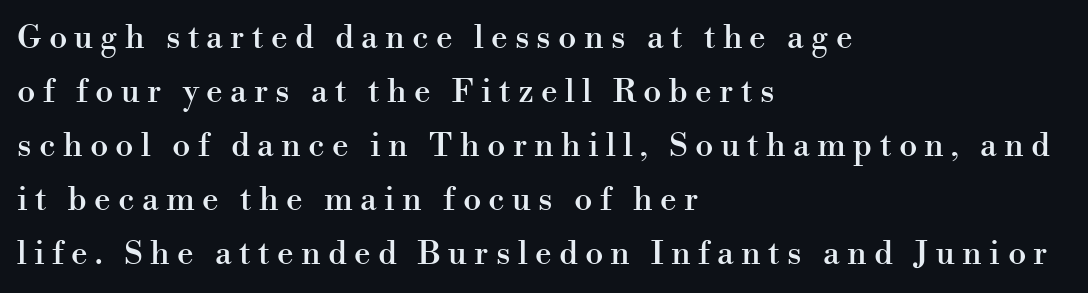
Q: Is the text italic (slanted)? A: No, it is upright.
Q: Is the typeface a serif or a sans-serif typeface? A: Serif.
Q: Is the text underlined? A: No.
Q: How is the paragraph aligned? A: Left-aligned.
Q: Is the spacing between letters normal or unusually wide? A: Unusually wide.
Q: Is the spacing between lines tight, normal or loose? A: Normal.
Q: Width (condensed, normal, or wide)? A: Normal.
Q: Stroke contrast? A: High.
Q: x-height? A: Small.
Q: Monospaced? A: No.
